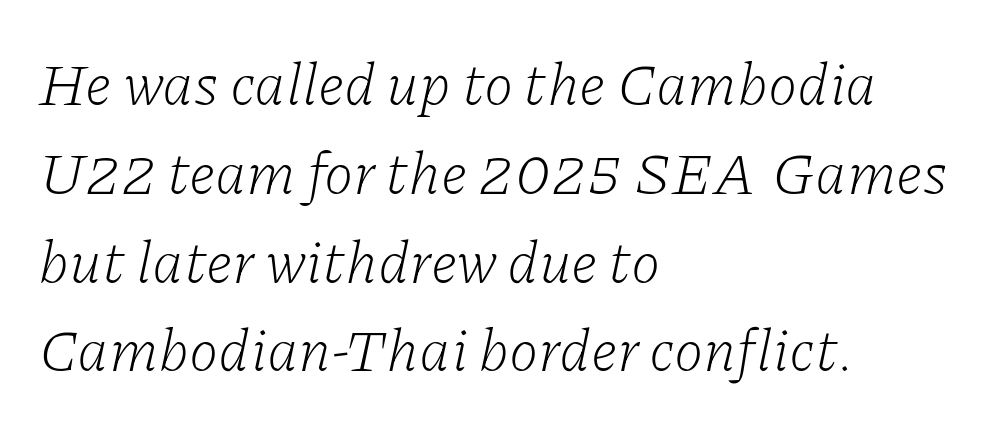
Just letters on the line, the space beneath them empty. Words appear dense and cohesive because spacing is normal. The axis of the letterforms is tilted away from vertical. The rendering uses a moderate line-height, typical for paragraphs. The compositor pushed each line to the left boundary.
